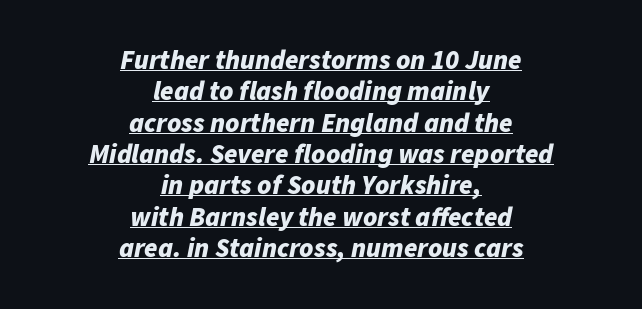
Style check: oblique. Each word holds together tightly as a unit, with standard inter-letter gaps. I'd describe the lettering as bold — thick and assertive. Caption: multi-line text, centered on the measure. The rendering uses the underline text-decoration.
